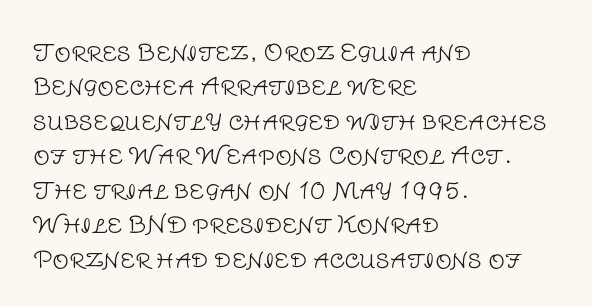
Observe the ordinary spacing: letters are neighbours, not strangers. Only glyphs here, with clear space below each row. Honestly, the row spacing looks completely unremarkable. No letter is thick-stroked: the sample isn't bold.
